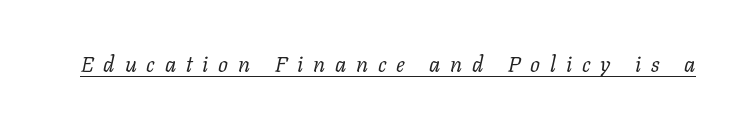
Q: Is the text bold? A: No.
Q: Is the text italic (slanted)? A: Yes, it leans right by about 11 degrees.
Q: Is the text underlined? A: Yes.
Q: Is the spacing between letters normal or unusually wide? A: Unusually wide.
